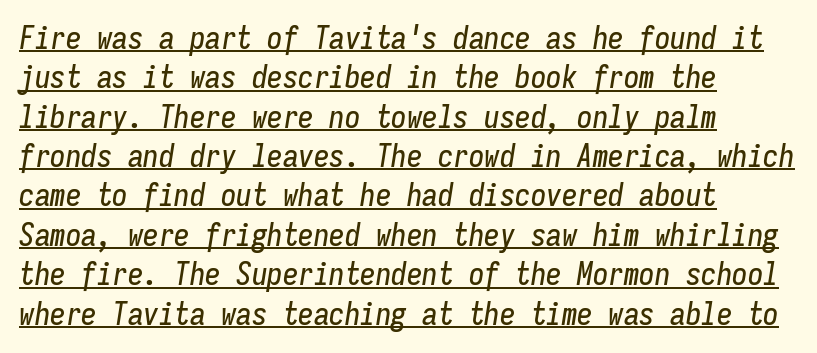
Q: Is the text italic (slanted)? A: Yes, it leans right by about 9 degrees.
Q: Is the text underlined? A: Yes.
Q: How is the paragraph aligned? A: Left-aligned.
Q: Is the spacing between letters normal or unusually wide? A: Normal.
Q: Is the spacing between lines tight, normal or loose? A: Normal.
Q: Width (condensed, normal, or wide)? A: Condensed.
Q: Stroke contrast? A: Low.
Q: x-height? A: Medium.
Q: Monospaced? A: Yes.
